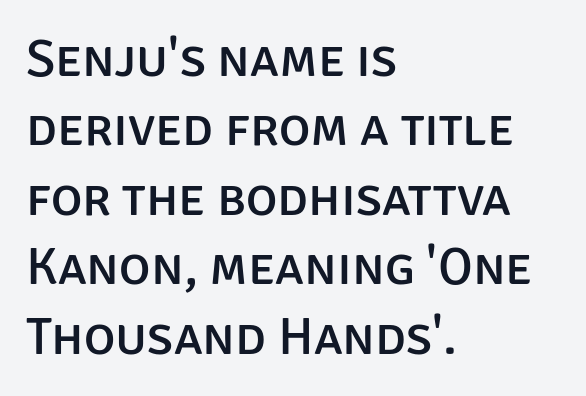
The image shows 53 px sans-serif type, upright; set left-aligned, normal line spacing (1.31x), normal letter spacing, not underlined; low stroke contrast and a large x-height.
